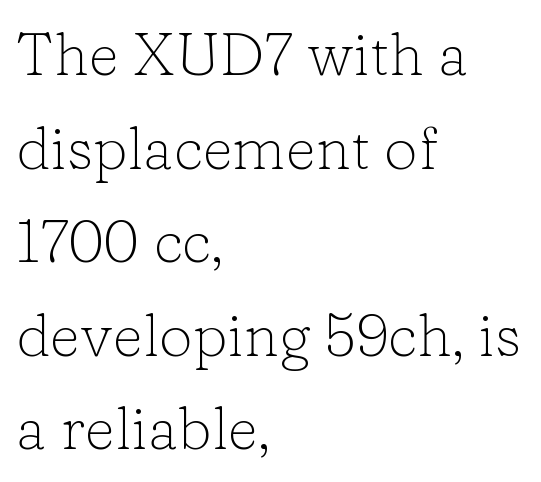
The text block is weighted toward the left margin, trailing off unevenly rightward. Classification — serif. The letters stand upright; this is a roman face. Nothing unusual about the tracking: characters are spaced as the font intends. Varying glyph widths throughout — classic text-font behaviour.
